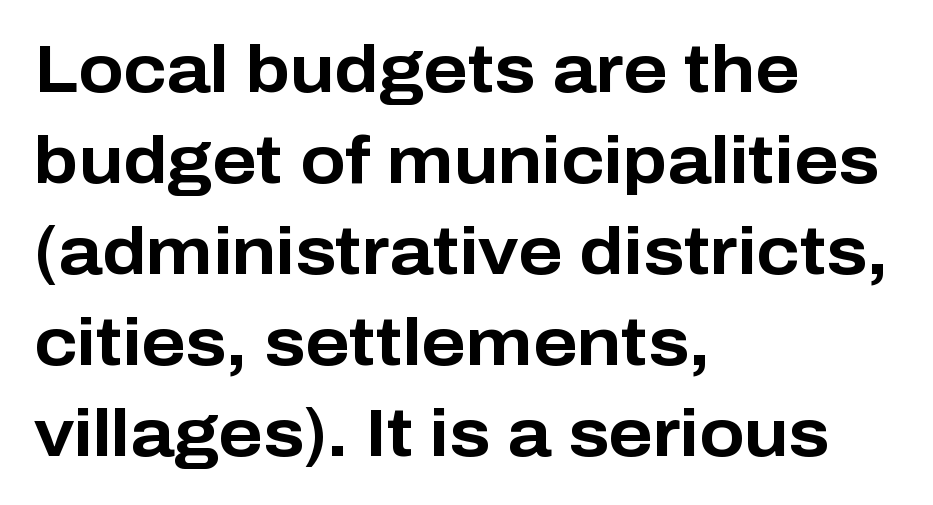
Q: Is the text bold? A: Yes.
Q: Is the text italic (slanted)? A: No, it is upright.
Q: Is the typeface a serif or a sans-serif typeface? A: Sans-serif.
Q: Is the text underlined? A: No.
Q: How is the paragraph aligned? A: Left-aligned.
Q: Is the spacing between letters normal or unusually wide? A: Normal.
Q: Is the spacing between lines tight, normal or loose? A: Normal.
Q: Width (condensed, normal, or wide)? A: Normal.
Q: Stroke contrast? A: Low.
Q: x-height? A: Medium.
Q: Monospaced? A: No.
